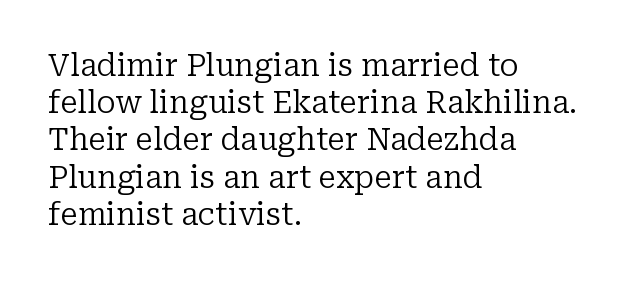
This is the regular roman posture of the typeface. Bare-footed words on every line. A quiet, ordinary-to-light weight characterises the typeface. Standard letterfit; no display-style spreading of the glyphs. These lines are composed in type with serifs.
